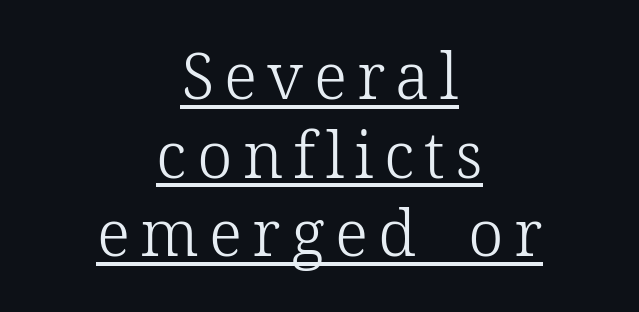
This reads as an unemphasized weight, regular at the heaviest. The rendering shows small feet on the letterforms — a serif design. Alignment: centered. The typesetter has applied underlining to the passage shown. The passage shown is typed in a proportional face where columns would drift.
